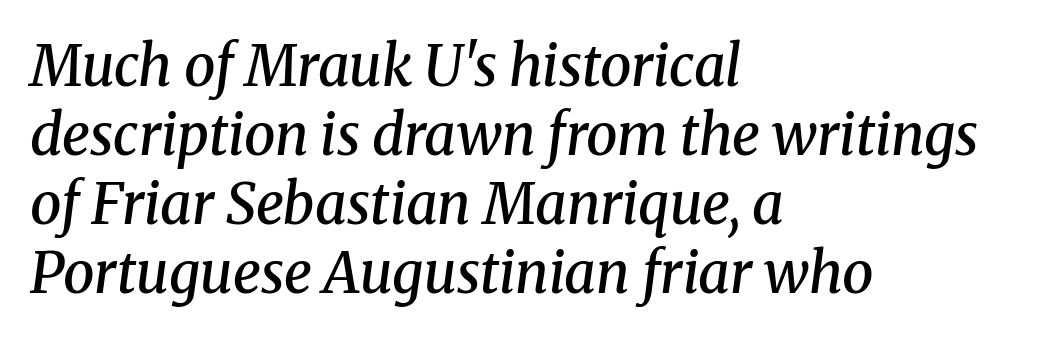
Serif or sans? Serif — the stroke terminals have little feet. Layout note: lines flush left. Typographic density is moderately raised because the face is semibold. Each row of text sits above clean, open space. Do the characters align in a grid? No, the font is proportional.
